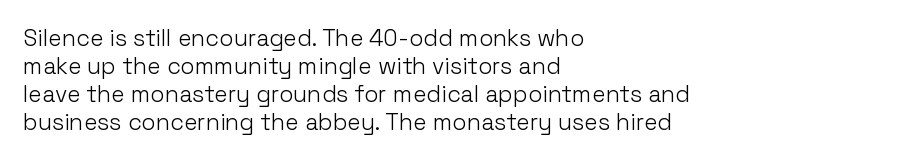
Every stem runs plumb, perpendicular to the baseline. Layout note: lines flush left. Decoration check: the copy has no underline. Short note: letters normally spaced.
